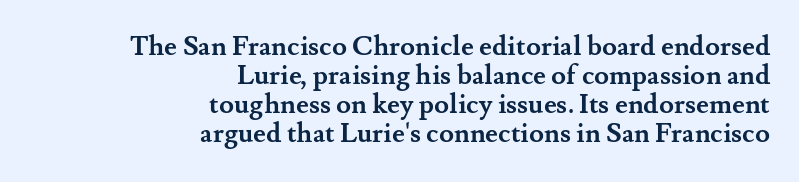
The image shows 27 px bold type, upright; set right-aligned, tight line spacing (1.08x), normal letter spacing, not underlined.
